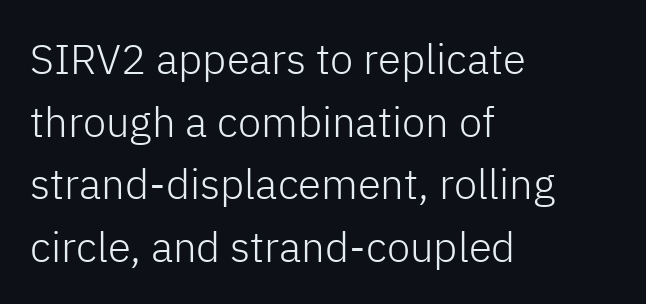
{"serif": "no", "italic": "no", "bold": "no", "weight": "light", "width": "normal", "stroke_contrast": "low", "x_height": "medium", "monospaced": "no", "underline": "no", "align": "left", "line_spacing": "normal", "line_spacing_ratio": 1.49, "letter_spacing": "normal", "letter_spacing_em": 0.0, "glyph_px": 42}
